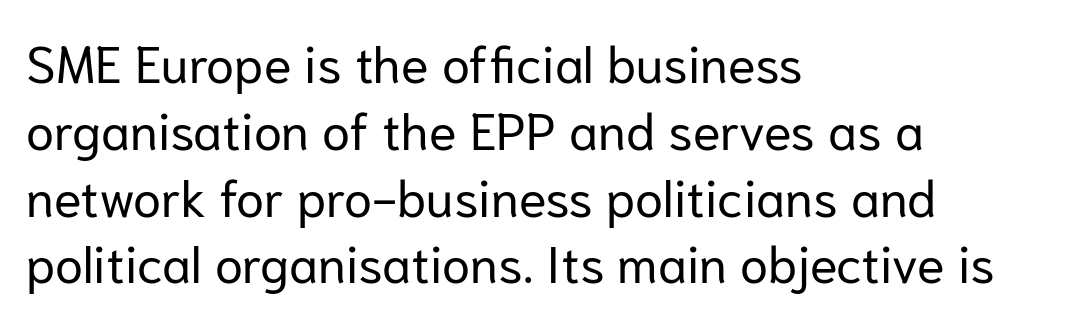
Check the space under the baseline: it is left empty. Each word holds together tightly as a unit, with standard inter-letter gaps. Casual observation: everything's shoved over to the left. The characters are drawn with everyday or finer stroke widths.
